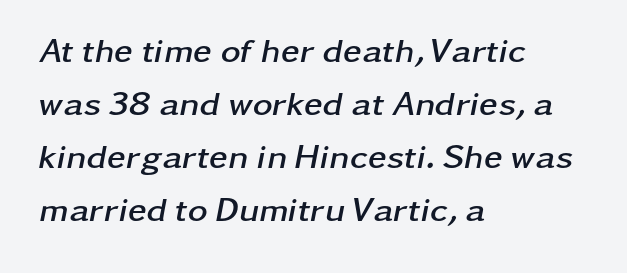
Q: Is the text bold? A: Yes.
Q: Is the text italic (slanted)? A: Yes, it leans right by about 11 degrees.
Q: Is the text underlined? A: No.
Q: How is the paragraph aligned? A: Left-aligned.
Q: Is the spacing between letters normal or unusually wide? A: Normal.
Q: Is the spacing between lines tight, normal or loose? A: Normal.
Q: Width (condensed, normal, or wide)? A: Wide.
Q: Stroke contrast? A: Low.
Q: x-height? A: Medium.
Q: Monospaced? A: No.
